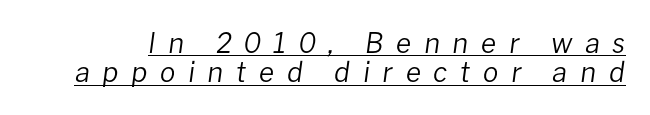
{"italic": "yes", "lean": "right", "slant_degrees": 8, "bold": "no", "weight": "regular", "width": "normal", "stroke_contrast": "low", "x_height": "medium", "monospaced": "no", "underline": "yes", "line_spacing": "tight", "line_spacing_ratio": 1.04, "letter_spacing": "wide", "letter_spacing_em": 0.45, "glyph_px": 28}
